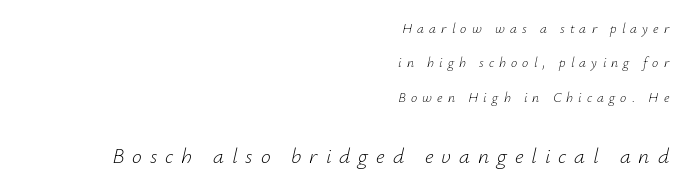
The image shows 22 px text type, italic (leaning right); set right-aligned, loose line spacing (2.46x), unusually wide letter spacing (+0.36 em), not underlined; the second (bottom) block is 1.57x larger.
